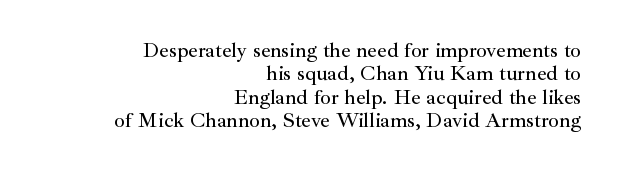
Q: Is the text italic (slanted)? A: No, it is upright.
Q: Is the text underlined? A: No.
Q: How is the paragraph aligned? A: Right-aligned.
Q: Is the spacing between letters normal or unusually wide? A: Normal.
Q: Is the spacing between lines tight, normal or loose? A: Tight.
